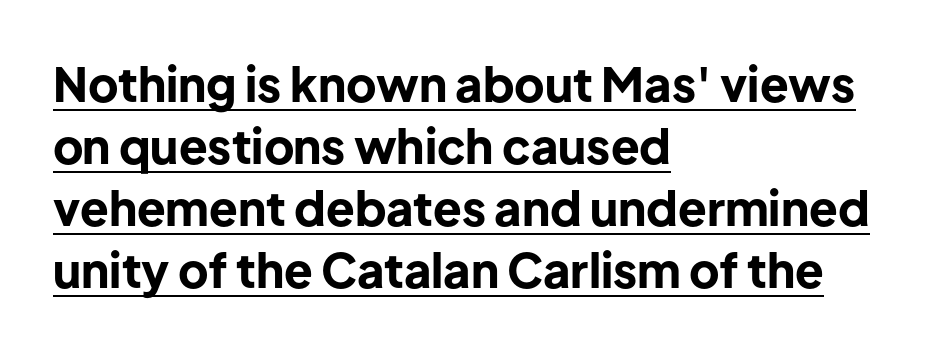
{"serif": "no", "italic": "no", "bold": "yes", "weight": "bold", "width": "normal", "stroke_contrast": "low", "x_height": "medium", "monospaced": "no", "underline": "yes", "align": "left", "line_spacing": "normal", "line_spacing_ratio": 1.32, "letter_spacing": "normal", "letter_spacing_em": 0.0, "glyph_px": 47}
